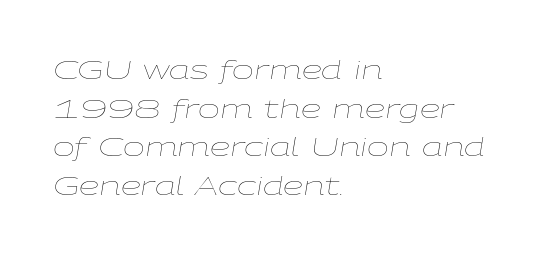
The image shows 26 px text type, italic (leaning right); set left-aligned, normal line spacing (1.49x), normal letter spacing, not underlined.
